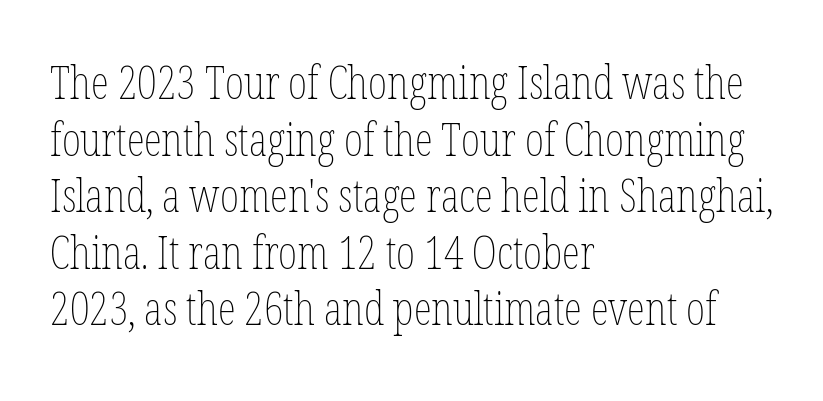
Q: Is the text bold? A: No.
Q: Is the text italic (slanted)? A: No, it is upright.
Q: Is the text underlined? A: No.
Q: How is the paragraph aligned? A: Left-aligned.
Q: Is the spacing between letters normal or unusually wide? A: Normal.
Q: Width (condensed, normal, or wide)? A: Condensed.
Q: Stroke contrast? A: Low.
Q: x-height? A: Medium.
Q: Monospaced? A: No.
